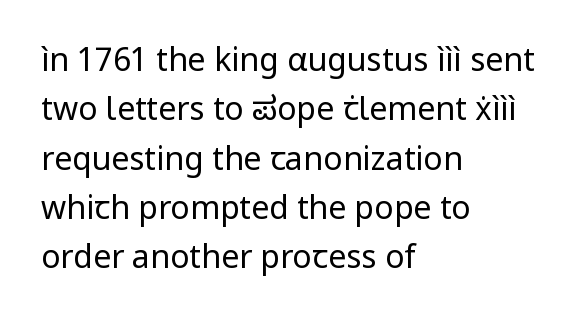
{"serif": "no", "italic": "no", "bold": "no", "weight": "regular", "width": "normal", "stroke_contrast": "low", "x_height": "medium", "monospaced": "no", "underline": "no", "align": "left", "line_spacing": "normal", "line_spacing_ratio": 1.54, "letter_spacing": "normal", "letter_spacing_em": 0.0, "glyph_px": 32}
